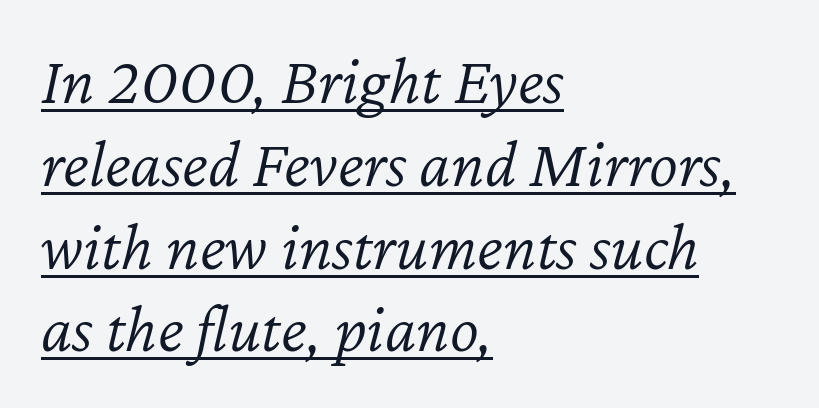
The image shows 69 px light type, italic (leaning right); set left-aligned, line spacing 1.2x, normal letter spacing, underlined; low stroke contrast and a medium x-height.
